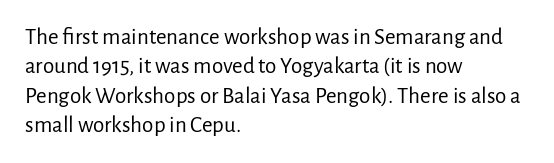
Q: Is the text bold? A: No.
Q: Is the text italic (slanted)? A: No, it is upright.
Q: Is the text underlined? A: No.
Q: How is the paragraph aligned? A: Left-aligned.
Q: Is the spacing between letters normal or unusually wide? A: Normal.
Q: Is the spacing between lines tight, normal or loose? A: Normal.
